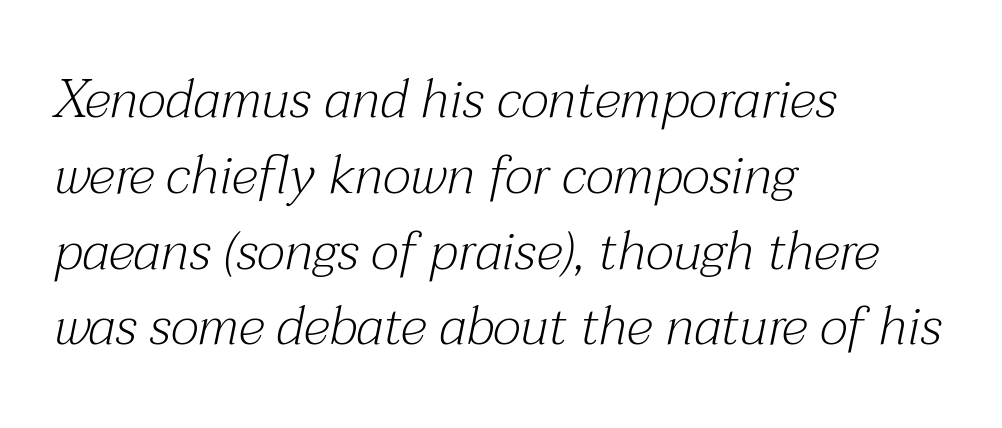
Each letter keeps its own natural width here, so spacing adapts to shape. The designer went with a serif here, giving each stem small feet. If you measured baseline to baseline, you'd find a middling distance. Counters stay open thanks to moderate or lighter strokes. No word sits above an underline. What stands out about the letter spacing? Nothing — it is the standard amount.
